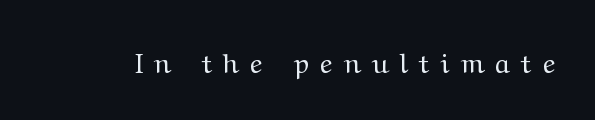
{"italic": "no", "bold": "no", "underline": "no", "letter_spacing": "wide", "letter_spacing_em": 0.41, "glyph_px": 27}
